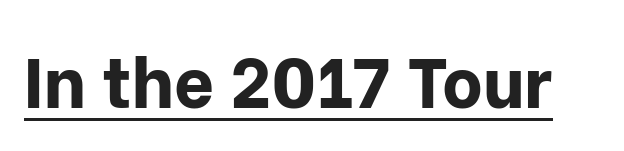
{"serif": "no", "italic": "no", "bold": "yes", "weight": "bold", "width": "normal", "stroke_contrast": "low", "x_height": "medium", "monospaced": "no", "underline": "yes", "letter_spacing": "normal", "letter_spacing_em": 0.0, "glyph_px": 70}
